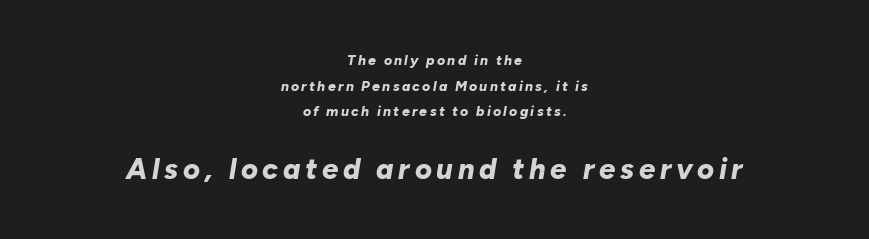
{"italic": "yes", "lean": "right", "slant_degrees": 10, "bold": "yes", "weight": "bold", "width": "normal", "stroke_contrast": "low", "x_height": "medium", "monospaced": "no", "underline": "no", "align": "center", "line_spacing_ratio": 1.83, "larger_block": "second", "size_ratio": 2.07, "glyph_px": 29}
